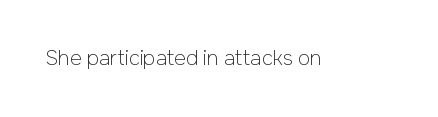
The image shows 20 px text type, upright; set normal letter spacing, not underlined.
